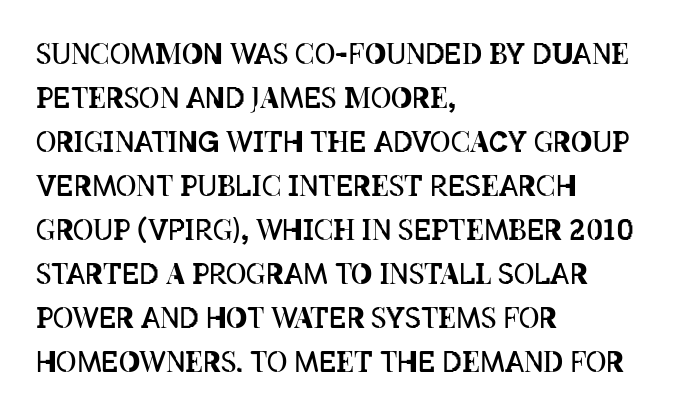
{"italic": "no", "bold": "no", "weight": "regular", "width": "condensed", "stroke_contrast": "low", "x_height": "large", "monospaced": "no", "underline": "no", "align": "left", "line_spacing": "normal", "line_spacing_ratio": 1.57, "letter_spacing": "normal", "letter_spacing_em": 0.0, "glyph_px": 28}
